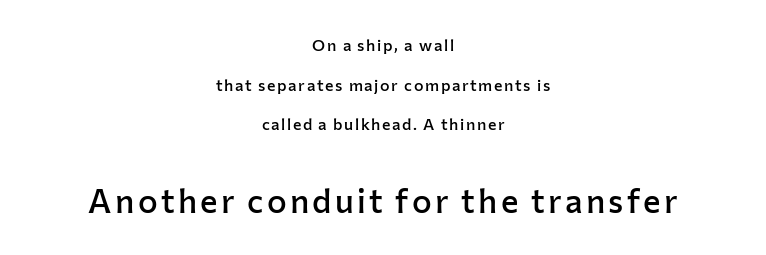
{"serif": "no", "italic": "no", "bold": "semi", "weight": "semibold", "width": "normal", "stroke_contrast": "low", "x_height": "medium", "monospaced": "no", "underline": "no", "align": "center", "line_spacing": "loose", "line_spacing_ratio": 2.48, "larger_block": "second", "size_ratio": 2.06, "glyph_px": 33}
